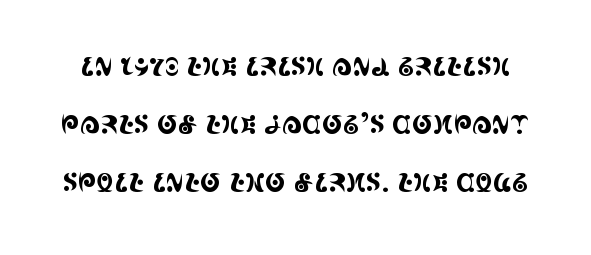
The image shows 25 px text type, upright; set loose line spacing (2.33x), normal letter spacing, not underlined.
